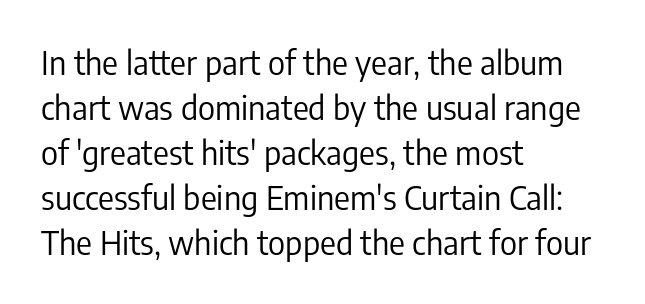
Q: Is the text bold? A: No.
Q: Is the text italic (slanted)? A: No, it is upright.
Q: Is the typeface a serif or a sans-serif typeface? A: Sans-serif.
Q: Is the text underlined? A: No.
Q: How is the paragraph aligned? A: Left-aligned.
Q: Is the spacing between letters normal or unusually wide? A: Normal.
Q: Is the spacing between lines tight, normal or loose? A: Normal.
Q: Width (condensed, normal, or wide)? A: Condensed.
Q: Stroke contrast? A: Low.
Q: x-height? A: Medium.
Q: Monospaced? A: No.
